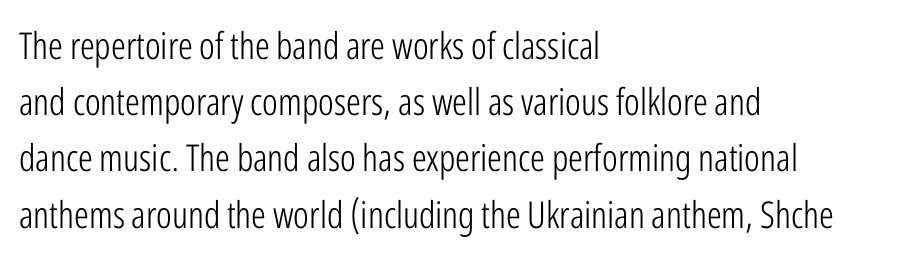
Q: Is the text bold? A: No.
Q: Is the text italic (slanted)? A: No, it is upright.
Q: Is the typeface a serif or a sans-serif typeface? A: Sans-serif.
Q: Is the text underlined? A: No.
Q: How is the paragraph aligned? A: Left-aligned.
Q: Is the spacing between letters normal or unusually wide? A: Normal.
Q: Is the spacing between lines tight, normal or loose? A: Normal.
Q: Width (condensed, normal, or wide)? A: Condensed.
Q: Stroke contrast? A: Low.
Q: x-height? A: Medium.
Q: Monospaced? A: No.
